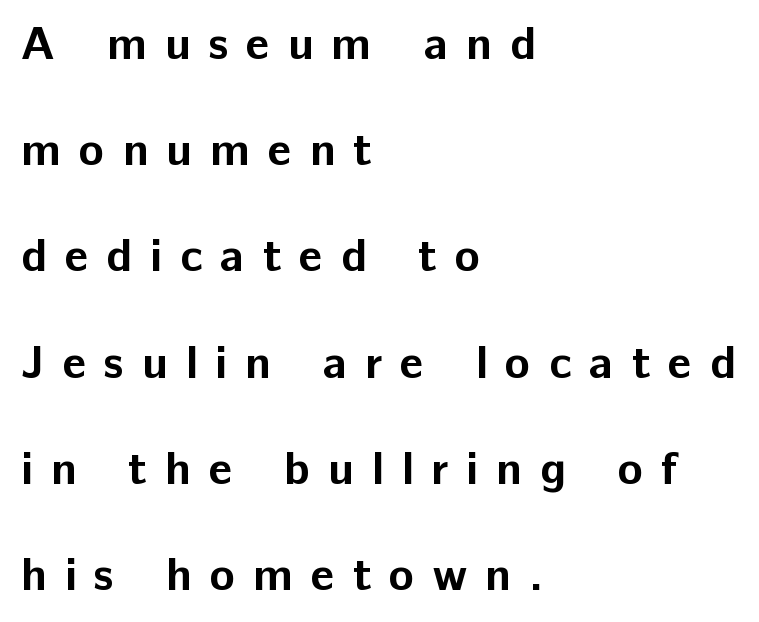
The image shows 47 px bold sans-serif type, upright; set left-aligned, loose line spacing (2.26x), unusually wide letter spacing (+0.38 em), not underlined; low stroke contrast and a medium x-height.
